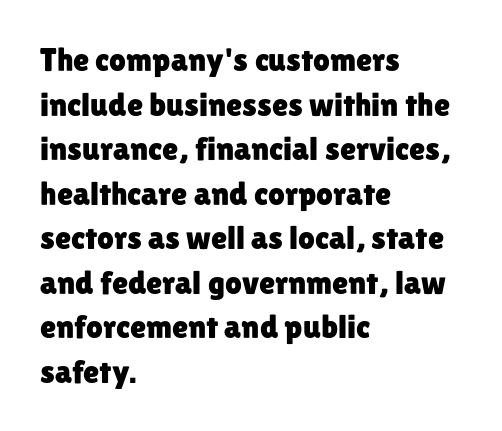
{"serif": "no", "italic": "no", "width": "normal", "stroke_contrast": "low", "x_height": "medium", "monospaced": "no", "underline": "no", "align": "left", "line_spacing": "normal", "line_spacing_ratio": 1.35, "letter_spacing": "normal", "letter_spacing_em": 0.0, "glyph_px": 33}
